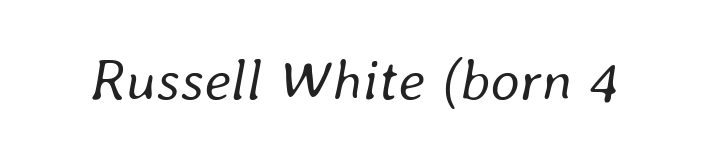
The image shows 58 px regular-weight type, italic (leaning right); set normal letter spacing, not underlined; low stroke contrast and a medium x-height.
